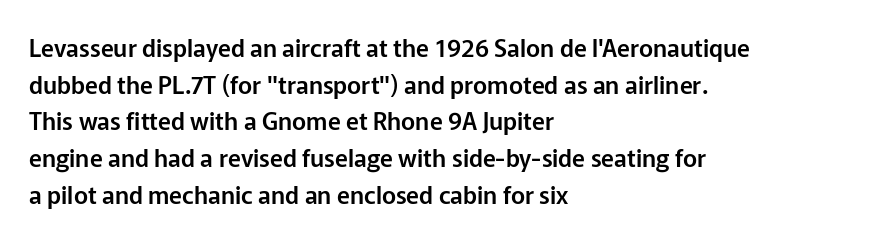
Q: Is the text italic (slanted)? A: No, it is upright.
Q: Is the text underlined? A: No.
Q: How is the paragraph aligned? A: Left-aligned.
Q: Is the spacing between letters normal or unusually wide? A: Normal.
Q: Is the spacing between lines tight, normal or loose? A: Normal.
